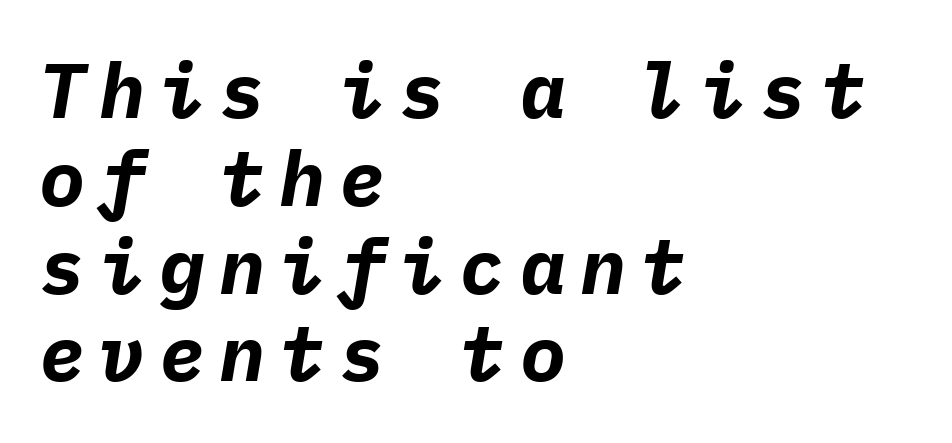
Every character sits at an angle, as italics do. Fixed-width glyphs throughout — classic coding-font behaviour. The lines in this sample share a left origin and differ only in where they stop. Is the type bold? Yes — the strokes are clearly thick and heavy.
